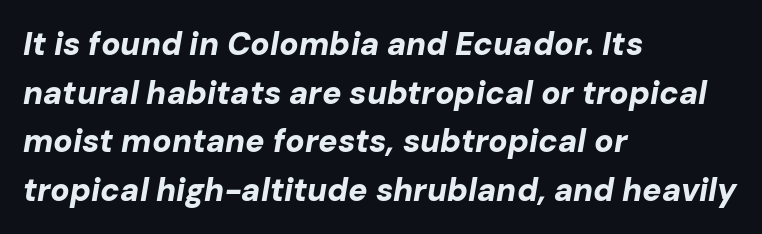
What's the leading like? Ordinary, nothing unusual. Beneath every word, the page is bare. Designer's note — italics engaged. You could not count columns in this text — the font is proportionally spaced. A full-strength bold gives these letters their thick strokes.
